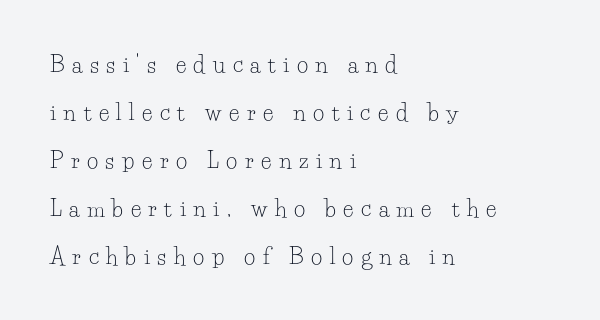
Q: Is the text bold? A: No.
Q: Is the text italic (slanted)? A: No, it is upright.
Q: Is the text underlined? A: No.
Q: How is the paragraph aligned? A: Left-aligned.
Q: Is the spacing between letters normal or unusually wide? A: Unusually wide.
Q: Is the spacing between lines tight, normal or loose? A: Loose.
